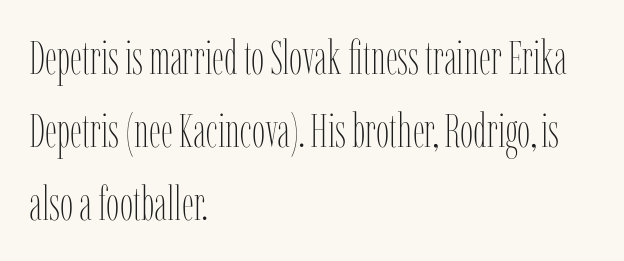
Descenders hang freely into open space. The weight tops out at a normal text grade. The lettering stays uniformly vertical, giving the passage a roman look. This sample has the flowing, uneven cadence of proportional lettering. You could call the tracking neutral — neither tight nor loose.
